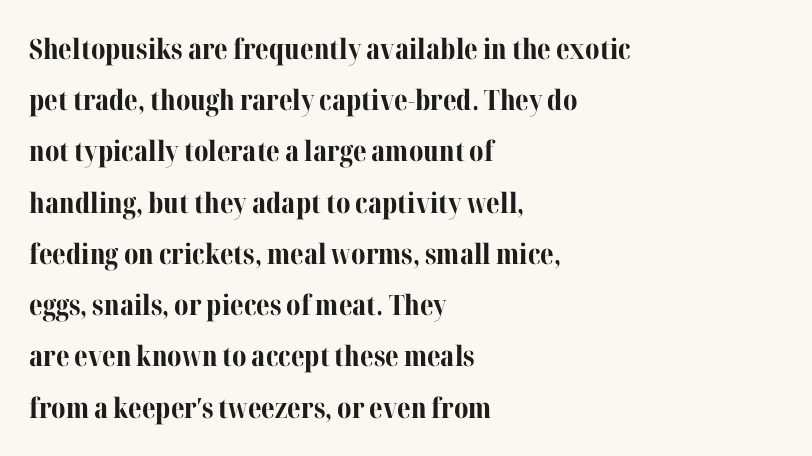
The sample has been set heavy, in full bold. The text block is weighted toward the left margin, trailing off unevenly rightward. Old-style or modern, the face here clearly has serifs. Nope, not italic — everything's standing straight. Look at the tracking — it's just the regular setting, nothing added. Clear beneath every line of the passage.
